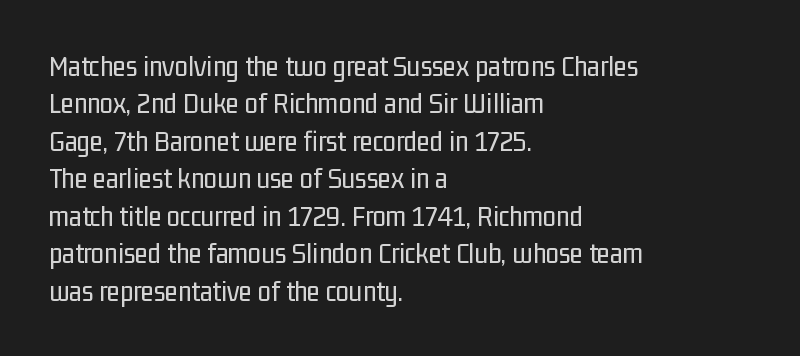
Q: Is the text bold? A: No.
Q: Is the text italic (slanted)? A: No, it is upright.
Q: Is the typeface a serif or a sans-serif typeface? A: Sans-serif.
Q: Is the text underlined? A: No.
Q: How is the paragraph aligned? A: Left-aligned.
Q: Is the spacing between letters normal or unusually wide? A: Normal.
Q: Is the spacing between lines tight, normal or loose? A: Normal.
Q: Width (condensed, normal, or wide)? A: Condensed.
Q: Stroke contrast? A: Low.
Q: x-height? A: Medium.
Q: Monospaced? A: No.
